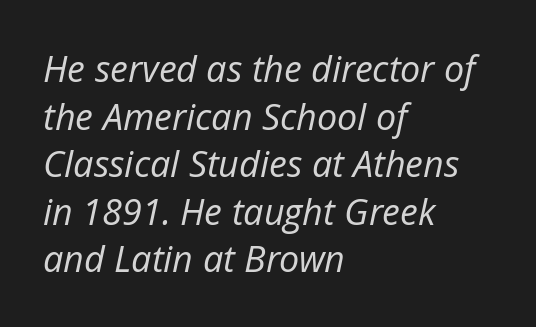
The image shows 36 px regular-weight type, italic (leaning right); set left-aligned, normal line spacing (1.32x), normal letter spacing, not underlined; low stroke contrast and a medium x-height.
